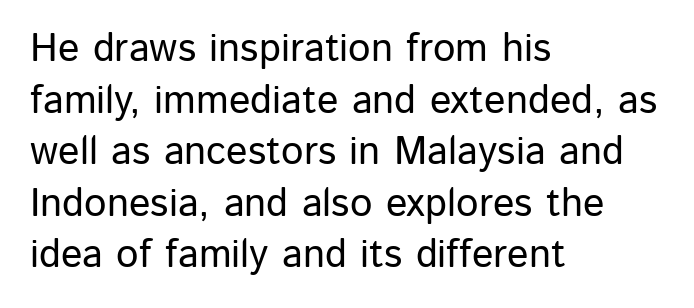
This rendering uses left alignment, leaving the right contour irregular. Standard letterfit; no display-style spreading of the glyphs. Do the letters lean? They stand straight. Nope, no serifs anywhere on these letters. Do the characters align in a grid? No, the font is proportional. Vertical spacing — default.
